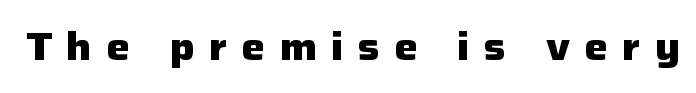
Q: Is the text bold? A: Yes.
Q: Is the text italic (slanted)? A: No, it is upright.
Q: Is the typeface a serif or a sans-serif typeface? A: Sans-serif.
Q: Is the text underlined? A: No.
Q: Is the spacing between letters normal or unusually wide? A: Unusually wide.
Q: Width (condensed, normal, or wide)? A: Normal.
Q: Stroke contrast? A: Low.
Q: x-height? A: Medium.
Q: Monospaced? A: No.
